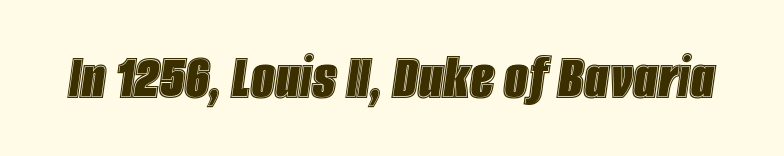
Q: Is the text italic (slanted)? A: Yes, it leans right by about 8 degrees.
Q: Is the text underlined? A: No.
Q: Is the spacing between letters normal or unusually wide? A: Normal.
Q: Width (condensed, normal, or wide)? A: Condensed.
Q: x-height? A: Large.
Q: Monospaced? A: No.
